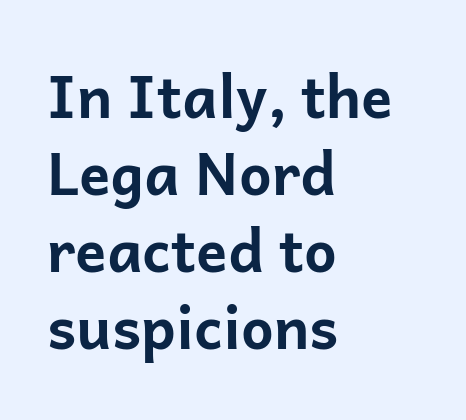
Q: Is the text bold? A: Yes.
Q: Is the text italic (slanted)? A: No, it is upright.
Q: Is the typeface a serif or a sans-serif typeface? A: Sans-serif.
Q: Is the text underlined? A: No.
Q: How is the paragraph aligned? A: Left-aligned.
Q: Is the spacing between letters normal or unusually wide? A: Normal.
Q: Is the spacing between lines tight, normal or loose? A: Normal.
Q: Width (condensed, normal, or wide)? A: Normal.
Q: Stroke contrast? A: Low.
Q: x-height? A: Medium.
Q: Monospaced? A: No.
